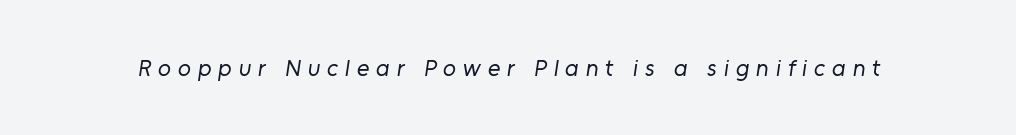
The image shows 24 px text type; set unusually wide letter spacing (+0.28 em), not underlined.
